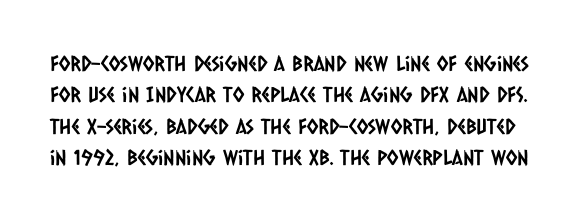
Q: Is the text underlined? A: No.
Q: Is the spacing between letters normal or unusually wide? A: Normal.
Q: Is the spacing between lines tight, normal or loose? A: Normal.
